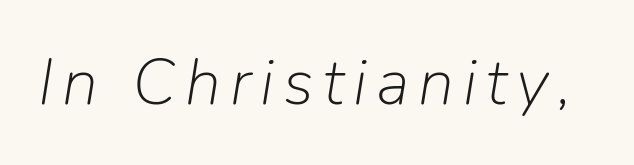
Q: Is the text bold? A: No.
Q: Is the text italic (slanted)? A: Yes, it leans right by about 9 degrees.
Q: Is the text underlined? A: No.
Q: Width (condensed, normal, or wide)? A: Normal.
Q: Stroke contrast? A: Low.
Q: x-height? A: Medium.
Q: Monospaced? A: No.
